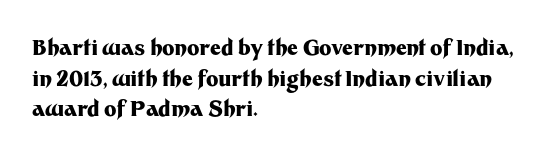
Q: Is the text bold? A: Yes.
Q: Is the text italic (slanted)? A: No, it is upright.
Q: Is the text underlined? A: No.
Q: How is the paragraph aligned? A: Left-aligned.
Q: Is the spacing between letters normal or unusually wide? A: Normal.
Q: Is the spacing between lines tight, normal or loose? A: Normal.
